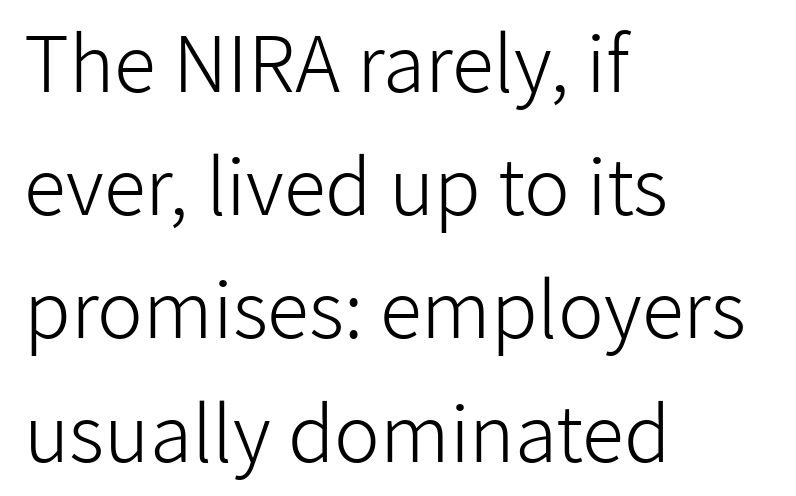
The image shows 77 px light sans-serif type, upright; set left-aligned, normal line spacing (1.6x), normal letter spacing, not underlined; low stroke contrast and a medium x-height.
